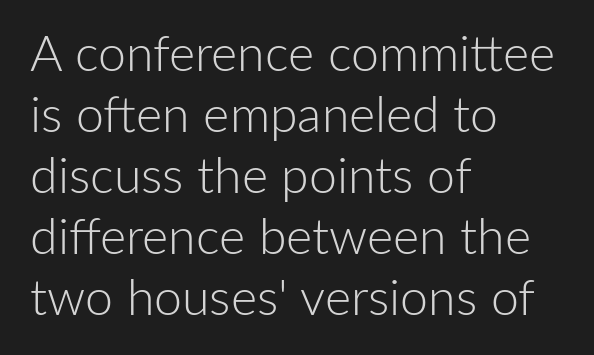
The image shows 50 px light sans-serif type, upright; set left-aligned, line spacing 1.22x, normal letter spacing, not underlined; low stroke contrast and a medium x-height.
